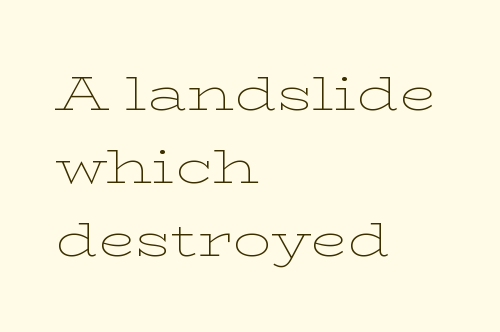
{"serif": "yes", "italic": "no", "bold": "no", "weight": "thin", "width": "wide", "stroke_contrast": "low", "x_height": "medium", "monospaced": "no", "underline": "no", "align": "left", "line_spacing": "normal", "line_spacing_ratio": 1.52, "letter_spacing": "normal", "letter_spacing_em": 0.0, "glyph_px": 48}
